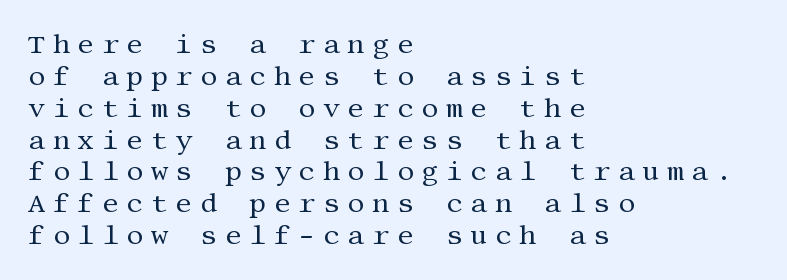
Q: Is the text bold? A: No.
Q: Is the text italic (slanted)? A: No, it is upright.
Q: Is the text underlined? A: No.
Q: How is the paragraph aligned? A: Left-aligned.
Q: Is the spacing between letters normal or unusually wide? A: Unusually wide.
